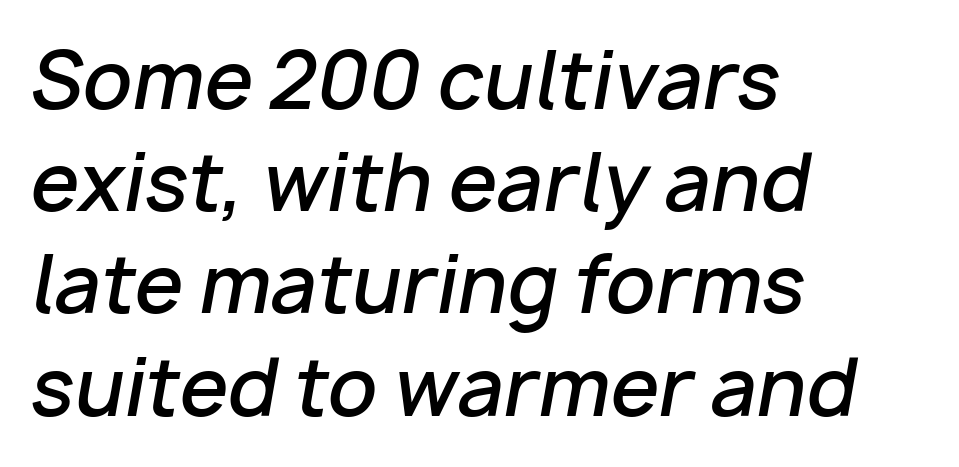
Q: Is the text bold? A: Semi-bold.
Q: Is the text italic (slanted)? A: Yes, it leans right by about 10 degrees.
Q: Is the text underlined? A: No.
Q: How is the paragraph aligned? A: Left-aligned.
Q: Is the spacing between letters normal or unusually wide? A: Normal.
Q: Is the spacing between lines tight, normal or loose? A: Normal.
Q: Width (condensed, normal, or wide)? A: Normal.
Q: Stroke contrast? A: Low.
Q: x-height? A: Medium.
Q: Monospaced? A: No.
